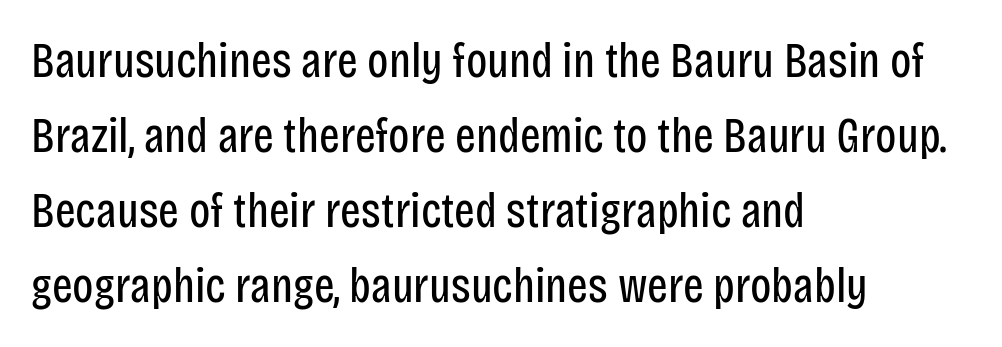
Does extra space separate the letters? No, they use regular spacing. Does the leading feel generous? No, just average. Teacher's note: observe the even left margin — that is flush-left alignment. This rendering features lettering with no underline.
